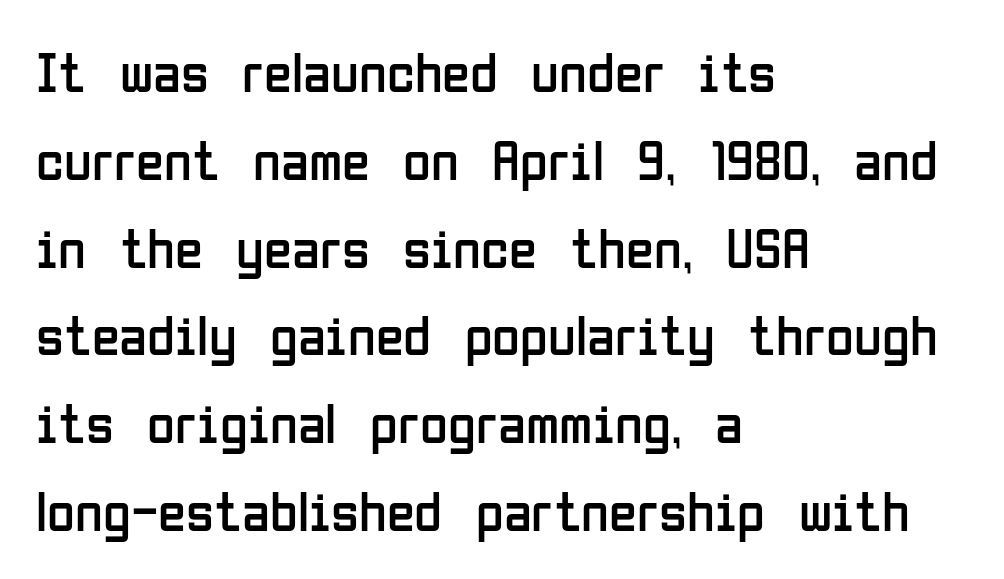
Q: Is the text bold? A: No.
Q: Is the text italic (slanted)? A: No, it is upright.
Q: Is the typeface a serif or a sans-serif typeface? A: Sans-serif.
Q: Is the text underlined? A: No.
Q: How is the paragraph aligned? A: Left-aligned.
Q: Is the spacing between letters normal or unusually wide? A: Normal.
Q: Is the spacing between lines tight, normal or loose? A: Normal.
Q: Width (condensed, normal, or wide)? A: Condensed.
Q: Stroke contrast? A: Low.
Q: x-height? A: Medium.
Q: Monospaced? A: No.
